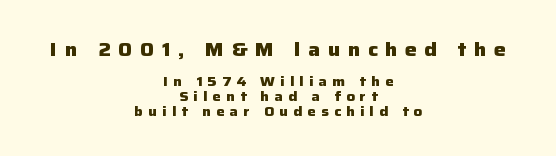
Q: Is the text bold? A: Yes.
Q: Is the text italic (slanted)? A: No, it is upright.
Q: Is the text underlined? A: No.
Q: How is the paragraph aligned? A: Centered.
Q: Is the spacing between letters normal or unusually wide? A: Unusually wide.
Q: Is the spacing between lines tight, normal or loose? A: Tight.
Q: Which block of text is set in a larger size, the first (top) or the second (bottom)? A: The first (top) one.
